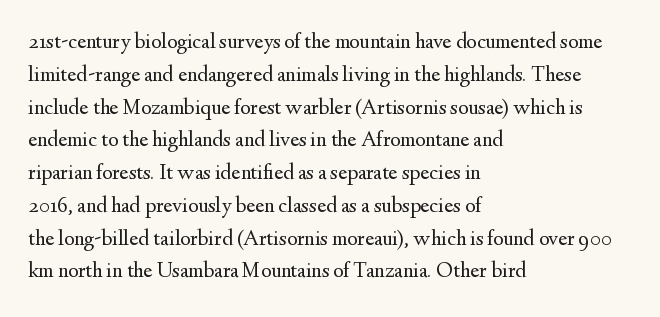
Descender tails drop into unmarked territory. Vertically, the passage feels balanced, rows spaced as you'd expect. The typesetter chose a ragged-right arrangement here. The typography opts for an upright posture over an oblique one. The rendering keeps characters at their native spacing. Stroke mass is kept to a normal reading level or below.
